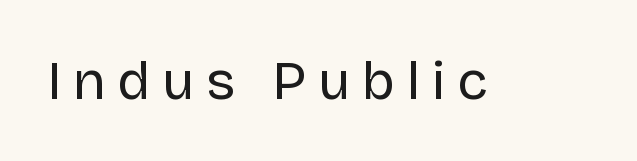
The image shows 55 px regular-weight sans-serif type, upright; set unusually wide letter spacing (+0.21 em), not underlined; low stroke contrast and a large x-height.
